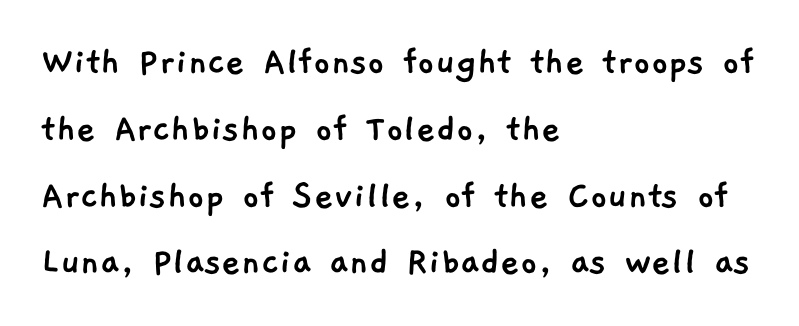
Q: Is the typeface a serif or a sans-serif typeface? A: Sans-serif.
Q: Is the text underlined? A: No.
Q: How is the paragraph aligned? A: Left-aligned.
Q: Is the spacing between letters normal or unusually wide? A: Normal.
Q: Is the spacing between lines tight, normal or loose? A: Normal.
Q: Width (condensed, normal, or wide)? A: Normal.
Q: Stroke contrast? A: Low.
Q: x-height? A: Medium.
Q: Monospaced? A: No.
